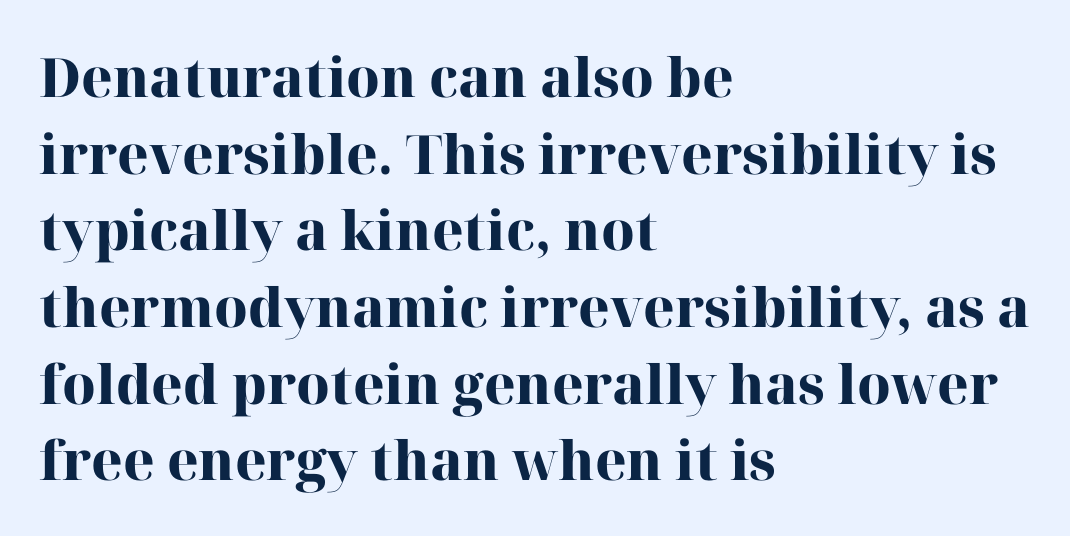
The image shows 54 px heavy serif type, upright; set left-aligned, normal line spacing (1.42x), normal letter spacing, not underlined; high stroke contrast and a medium x-height.
